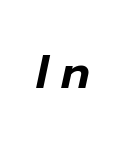
Observe the wide spacing: letters keep a clear distance from each other. This sample has the flowing, uneven cadence of proportional lettering. Honestly, there is no underline to notice here at all. Observe the lean: these are italic letterforms.
